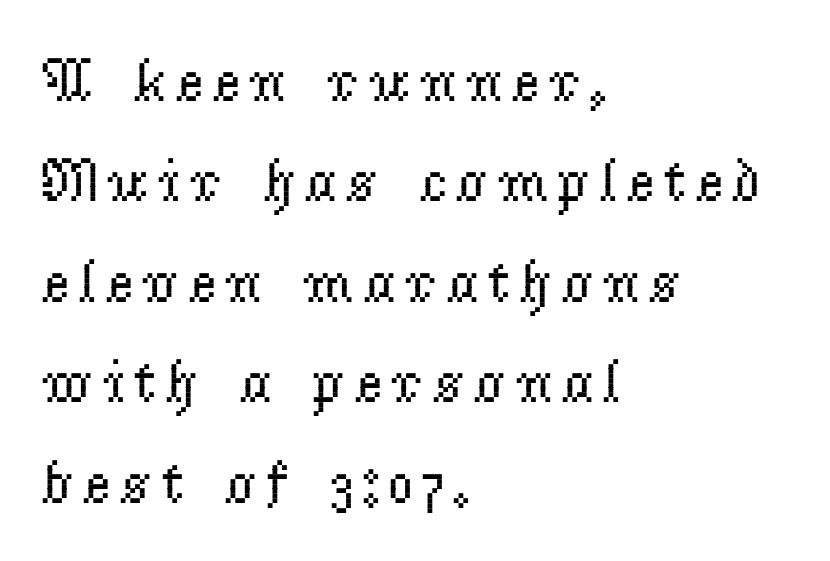
{"serif": "yes", "italic": "no", "bold": "no", "weight": "regular", "width": "normal", "stroke_contrast": "low", "x_height": "small", "monospaced": "no", "underline": "no", "align": "left", "line_spacing": "normal", "line_spacing_ratio": 1.62, "glyph_px": 62}
